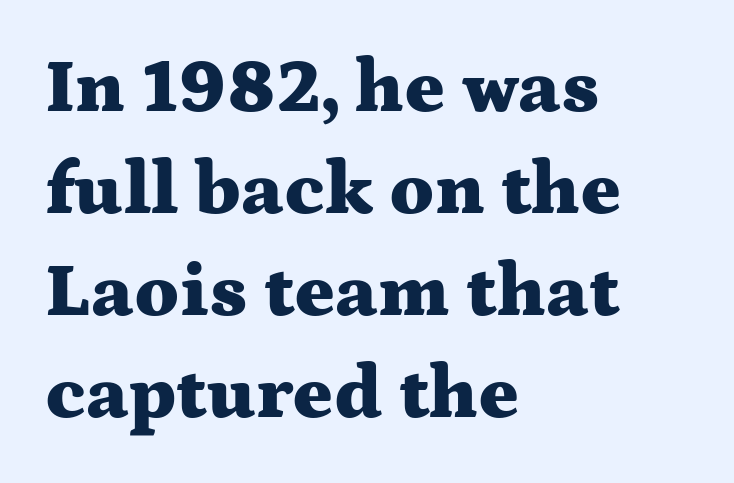
{"serif": "yes", "italic": "no", "bold": "yes", "weight": "heavy", "width": "wide", "stroke_contrast": "medium", "x_height": "medium", "monospaced": "no", "underline": "no", "align": "left", "line_spacing": "normal", "line_spacing_ratio": 1.34, "letter_spacing": "normal", "letter_spacing_em": 0.0, "glyph_px": 76}
